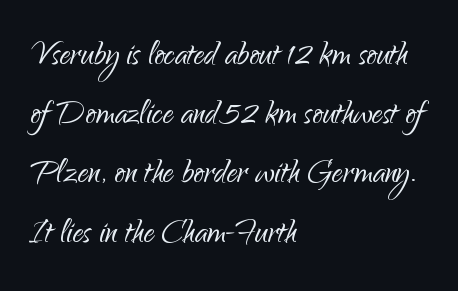
The image shows 42 px light sans-serif type; set left-aligned, normal line spacing (1.41x), normal letter spacing, not underlined; low stroke contrast and a small x-height.
